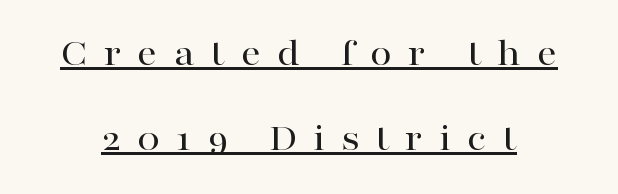
{"serif": "yes", "italic": "no", "width": "wide", "stroke_contrast": "high", "x_height": "medium", "monospaced": "no", "underline": "yes", "line_spacing": "loose", "line_spacing_ratio": 2.18, "letter_spacing": "wide", "letter_spacing_em": 0.41, "glyph_px": 39}
